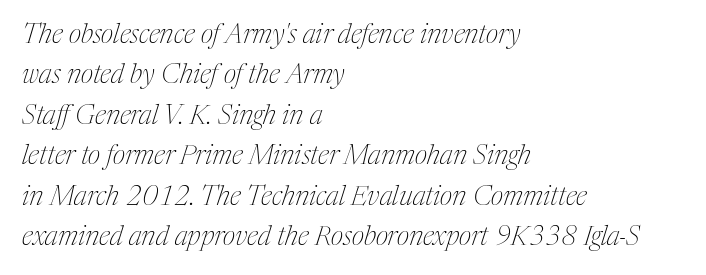
The image shows 27 px text type, italic (leaning right); set left-aligned, normal line spacing (1.5x), normal letter spacing, not underlined.
